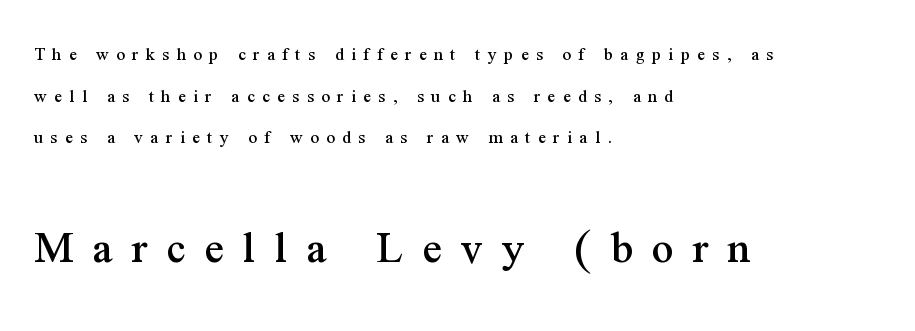
Q: Is the text italic (slanted)? A: No, it is upright.
Q: Is the typeface a serif or a sans-serif typeface? A: Serif.
Q: Is the text underlined? A: No.
Q: How is the paragraph aligned? A: Left-aligned.
Q: Is the spacing between letters normal or unusually wide? A: Unusually wide.
Q: Is the spacing between lines tight, normal or loose? A: Loose.
Q: Which block of text is set in a larger size, the first (top) or the second (bottom)? A: The second (bottom) one.
Q: Width (condensed, normal, or wide)? A: Normal.
Q: Stroke contrast? A: Medium.
Q: x-height? A: Medium.
Q: Monospaced? A: No.
